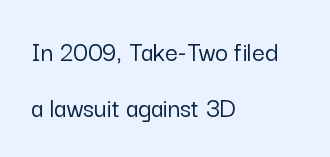
Reading down the column, the eye jumps a long way to each next line. Which margin do the lines hug? The left one — the right edge is uneven. The letterforms sit shoulder to shoulder at normal distance. The rendering shows plain stroke endings on the letterforms — a sans-serif design.
